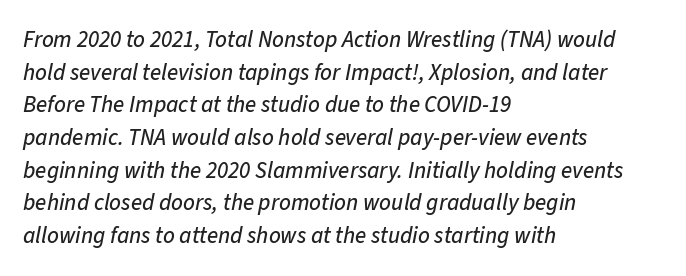
The image shows 23 px text type, italic (leaning right); set left-aligned, normal line spacing (1.42x), normal letter spacing, not underlined.
